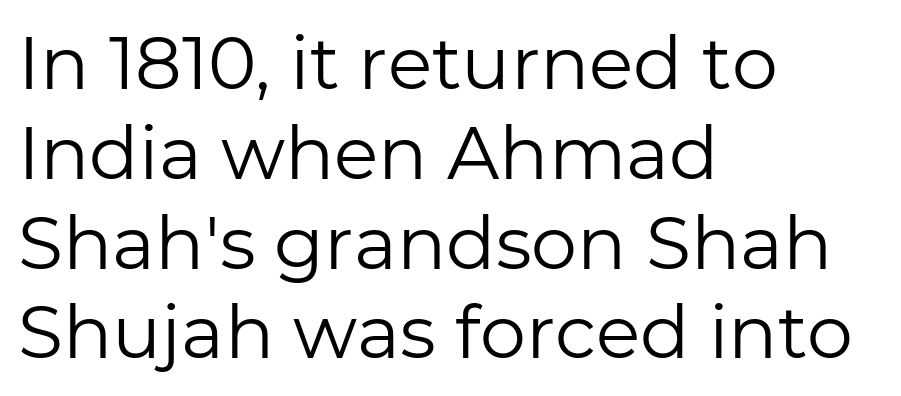
{"serif": "no", "italic": "no", "bold": "no", "weight": "regular", "width": "normal", "stroke_contrast": "low", "x_height": "medium", "monospaced": "no", "underline": "no", "align": "left", "line_spacing_ratio": 1.23, "letter_spacing": "normal", "letter_spacing_em": 0.0, "glyph_px": 73}
